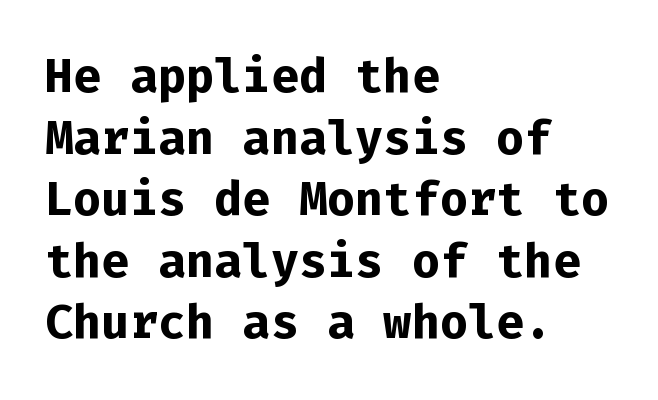
This is the regular roman posture of the typeface. Does the leading feel generous? No, just average. The type is set solid horizontally, with unmodified tracking. Typographically, this falls in the sans-serif category. The letters are bold, with thick, heavy strokes.
